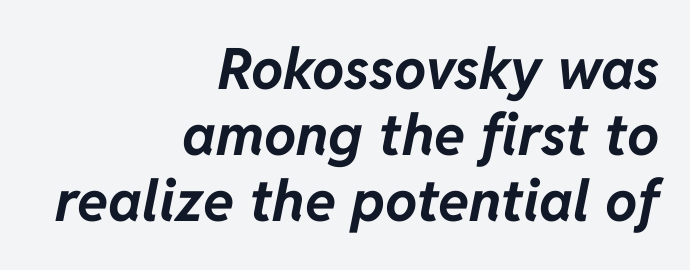
Q: Is the text bold? A: Yes.
Q: Is the text italic (slanted)? A: Yes, it leans right by about 11 degrees.
Q: Is the text underlined? A: No.
Q: How is the paragraph aligned? A: Right-aligned.
Q: Is the spacing between letters normal or unusually wide? A: Normal.
Q: Width (condensed, normal, or wide)? A: Normal.
Q: Stroke contrast? A: Low.
Q: x-height? A: Medium.
Q: Monospaced? A: No.
